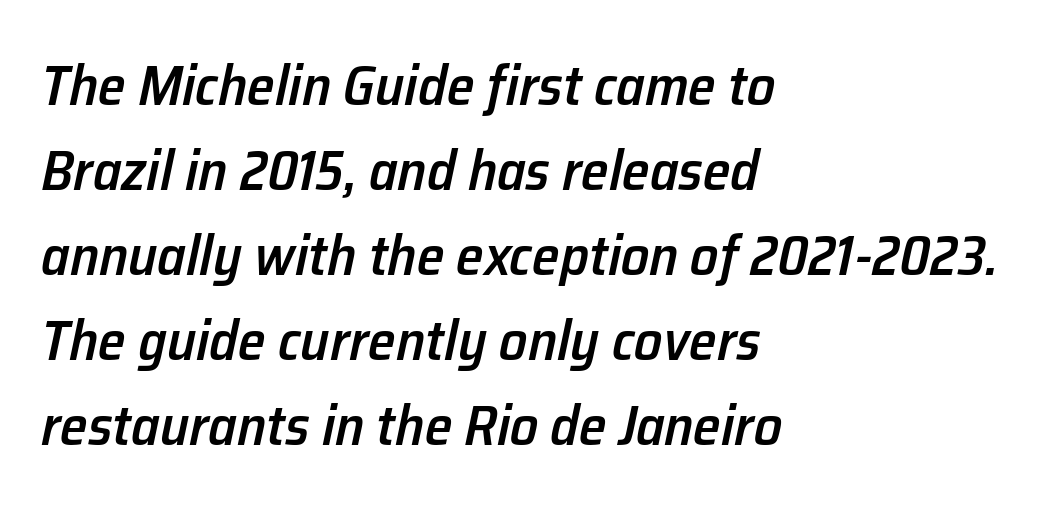
Q: Is the text bold? A: Semi-bold.
Q: Is the text italic (slanted)? A: Yes, it leans right by about 12 degrees.
Q: Is the text underlined? A: No.
Q: How is the paragraph aligned? A: Left-aligned.
Q: Is the spacing between letters normal or unusually wide? A: Normal.
Q: Is the spacing between lines tight, normal or loose? A: Normal.
Q: Width (condensed, normal, or wide)? A: Normal.
Q: Stroke contrast? A: Low.
Q: x-height? A: Medium.
Q: Monospaced? A: No.
